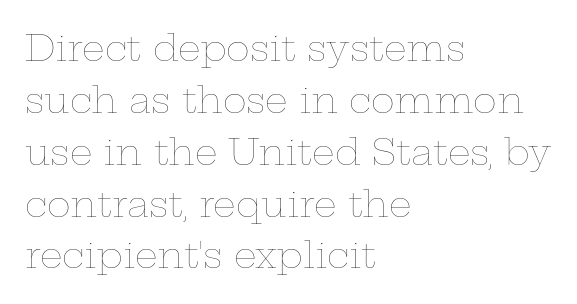
The image shows 36 px thin, wide type, upright; set left-aligned, normal line spacing (1.44x), normal letter spacing, not underlined; low stroke contrast and a medium x-height.
